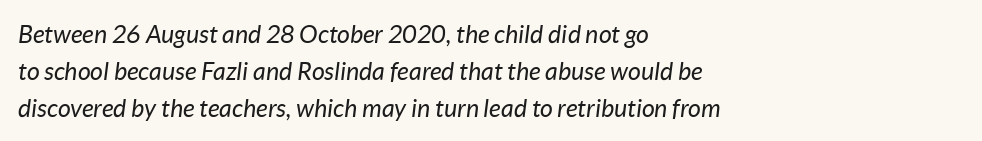
Alignment: flush left. Ink coverage per letter is moderate at most. Unmarked baselines from the first word to the last. Is the type slanted? Yes — the strokes lean at a clear angle. Caption: standard tracking, unaltered. A typesetter would call this leading conventional body-copy spacing.
